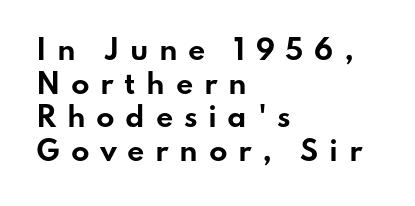
{"italic": "no", "bold": "yes", "underline": "no", "align": "left", "line_spacing": "normal", "line_spacing_ratio": 1.25, "letter_spacing": "wide", "letter_spacing_em": 0.39, "glyph_px": 27}
